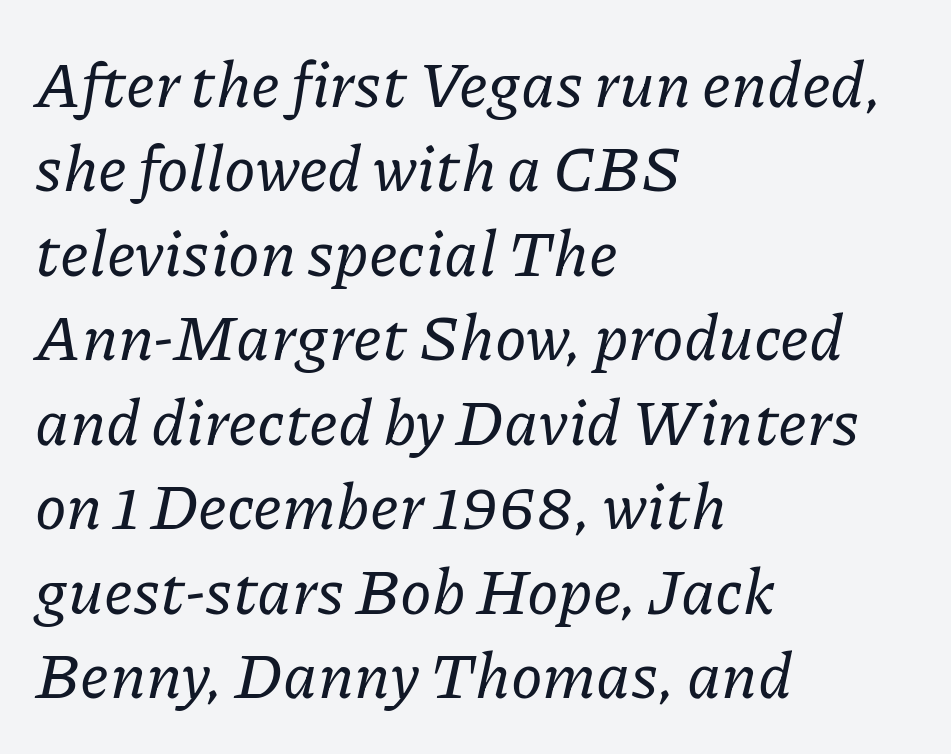
The image shows 64 px serif type, italic (leaning right); set left-aligned, normal line spacing (1.32x), normal letter spacing, not underlined; low stroke contrast and a medium x-height.
